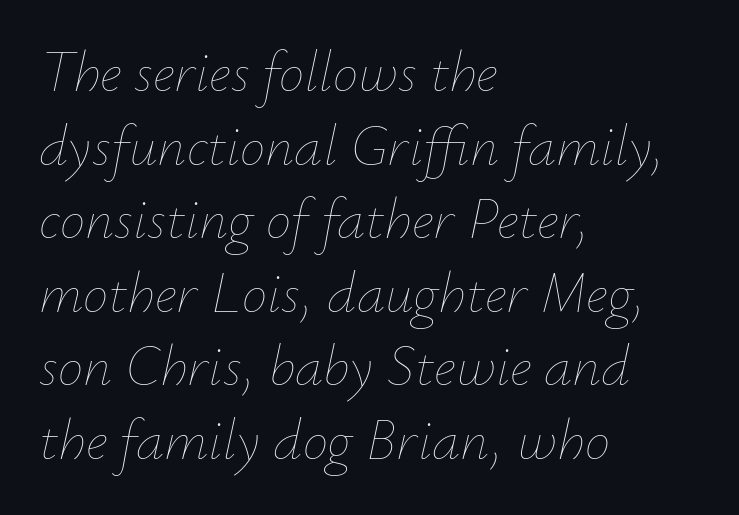
The font's italic variant was chosen for this text. Horizontally, the lines are justified to the leading edge only. Regular leading. Beneath every word, the page is bare. A typesetter would call this proportional, since set widths differ per character.
